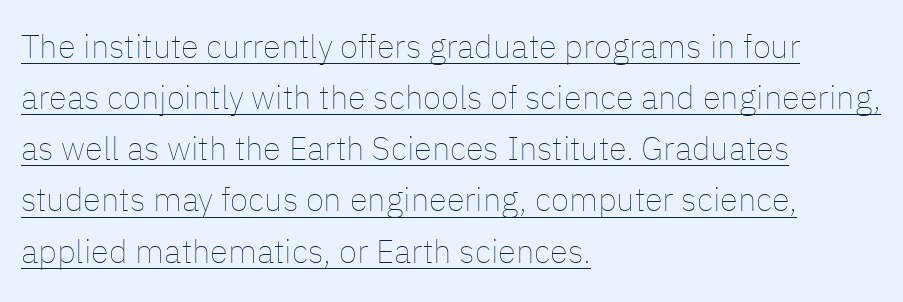
A classic flush-left, rag-right setting is used for this passage. Is this a fixed-width face? No — the glyphs have proportional, varying widths. There is no visible air inserted between adjacent glyphs. This is the regular roman posture of the typeface.
